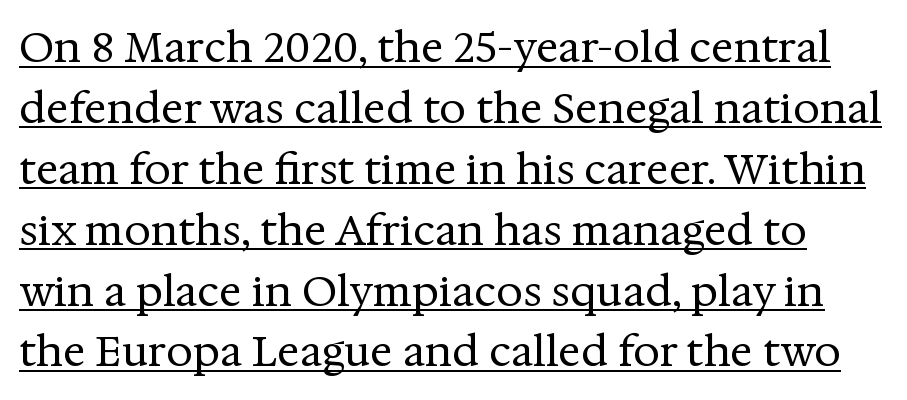
{"serif": "yes", "italic": "no", "bold": "no", "weight": "regular", "width": "normal", "stroke_contrast": "medium", "x_height": "medium", "monospaced": "no", "underline": "yes", "line_spacing": "normal", "line_spacing_ratio": 1.45, "letter_spacing": "normal", "letter_spacing_em": 0.0, "glyph_px": 42}
